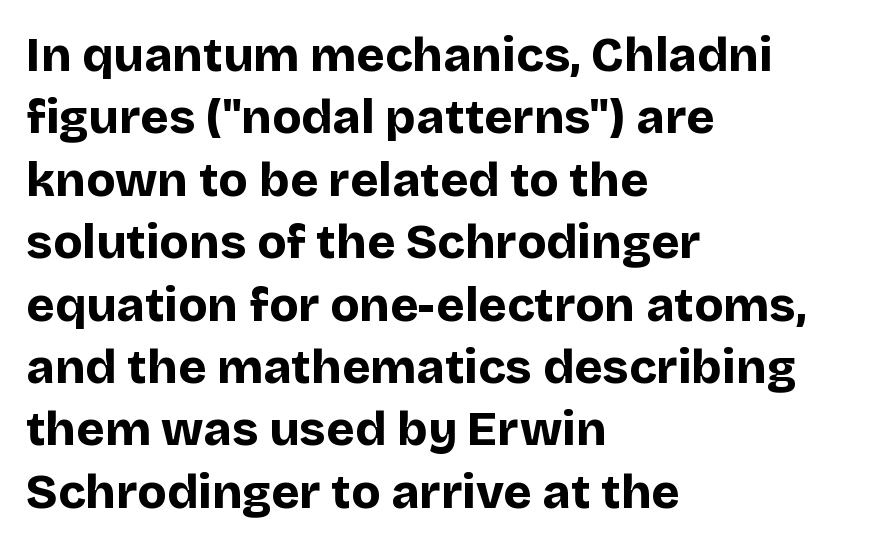
Evenly set lines give the paragraph a standard silhouette. Looks like regular typesetting: each glyph gets only the width it needs. This sample uses a sans-serif face. This rendering uses left alignment, leaving the right contour irregular.
